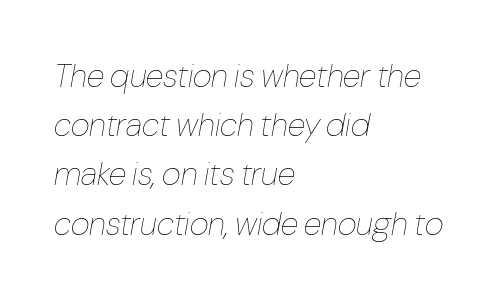
The image shows 33 px thin, condensed type, italic (leaning right); set left-aligned, normal line spacing (1.49x), normal letter spacing, not underlined; low stroke contrast and a medium x-height.
